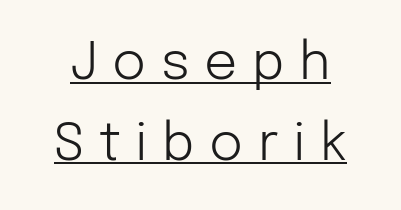
{"serif": "no", "italic": "no", "bold": "no", "weight": "light", "width": "normal", "stroke_contrast": "low", "x_height": "medium", "monospaced": "no", "underline": "yes", "line_spacing": "normal", "line_spacing_ratio": 1.55, "letter_spacing": "wide", "letter_spacing_em": 0.28, "glyph_px": 52}
